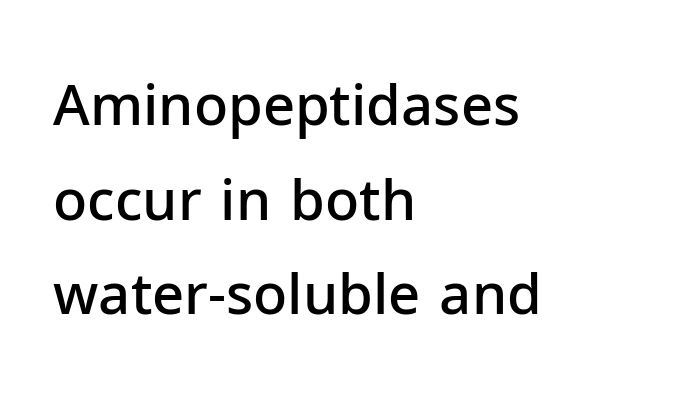
Each letter's strokes conclude bluntly, with no projecting serifs. Students, note that the glyphs here touch the page at normal intervals. How heavy is the stroke? Medium-heavy — a semibold, shy of bold. Think of a printed novel: that variable character pitch is what you see here. The text block is weighted toward the left margin, trailing off unevenly rightward. Posture: vertical.
